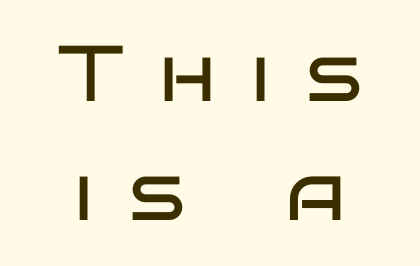
Honestly, the letter spacing is so wide it's the main thing you notice. Bold? No — there's no thickening of the strokes. The lines sit at an ordinary, default distance from one another. The gap between lines stays unmarked. Look at the bottom of the vertical strokes: they stop flat, with no serifs. The lettering holds an erect, upright posture throughout.
